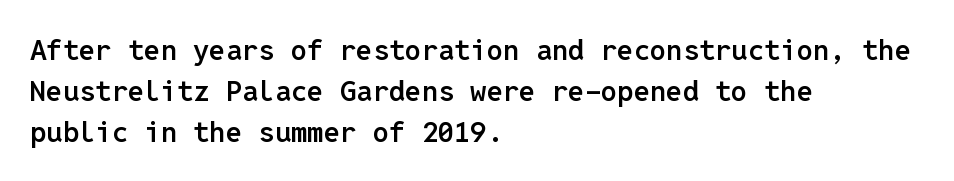
Q: Is the text bold? A: Semi-bold.
Q: Is the text italic (slanted)? A: No, it is upright.
Q: Is the typeface a serif or a sans-serif typeface? A: Sans-serif.
Q: Is the text underlined? A: No.
Q: How is the paragraph aligned? A: Left-aligned.
Q: Is the spacing between letters normal or unusually wide? A: Normal.
Q: Is the spacing between lines tight, normal or loose? A: Normal.
Q: Width (condensed, normal, or wide)? A: Normal.
Q: Stroke contrast? A: Low.
Q: x-height? A: Medium.
Q: Monospaced? A: Yes.
